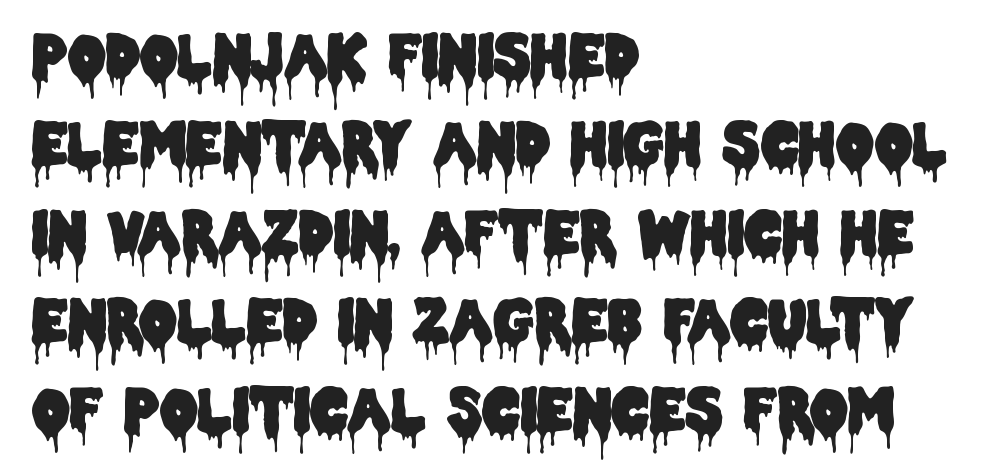
Q: Is the text italic (slanted)? A: No, it is upright.
Q: Is the typeface a serif or a sans-serif typeface? A: Sans-serif.
Q: Is the text underlined? A: No.
Q: How is the paragraph aligned? A: Left-aligned.
Q: Is the spacing between letters normal or unusually wide? A: Normal.
Q: Is the spacing between lines tight, normal or loose? A: Normal.
Q: Width (condensed, normal, or wide)? A: Condensed.
Q: Stroke contrast? A: Low.
Q: x-height? A: Large.
Q: Monospaced? A: No.
